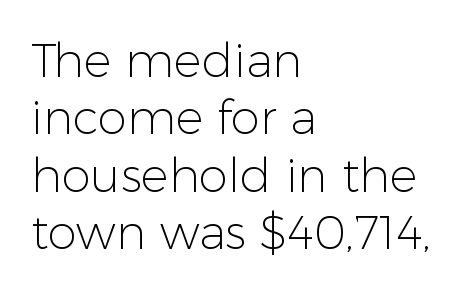
You could not count columns in this text — the font is proportionally spaced. Caption: standard tracking, unaltered. Italic: no, the glyphs are upright roman. Each line starts at the same left margin while the right side varies. The glyphs are unaccompanied by any horizontal stroke below them. The type family on display is of the sans-serif kind.
